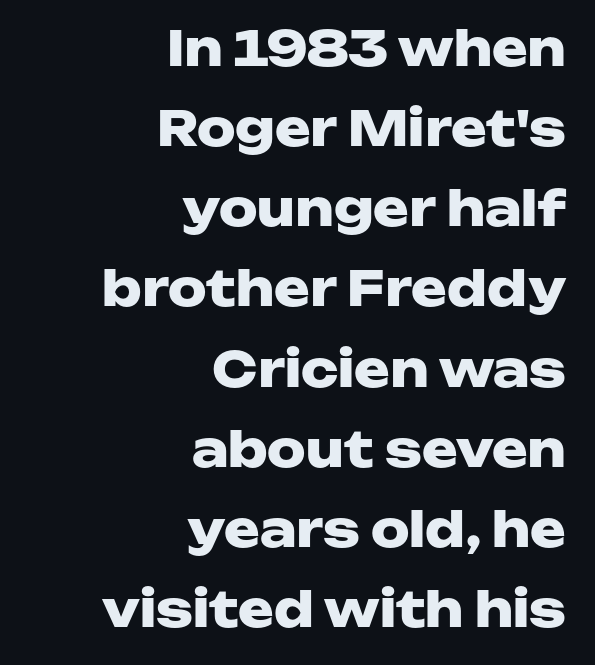
{"serif": "no", "italic": "no", "bold": "yes", "weight": "heavy", "width": "wide", "stroke_contrast": "low", "x_height": "medium", "monospaced": "no", "underline": "no", "align": "right", "line_spacing": "normal", "line_spacing_ratio": 1.67, "letter_spacing": "normal", "letter_spacing_em": 0.0, "glyph_px": 48}
